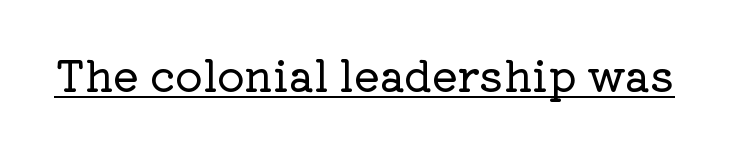
The image shows 43 px serif type, upright; set normal letter spacing, underlined; low stroke contrast and a medium x-height.
